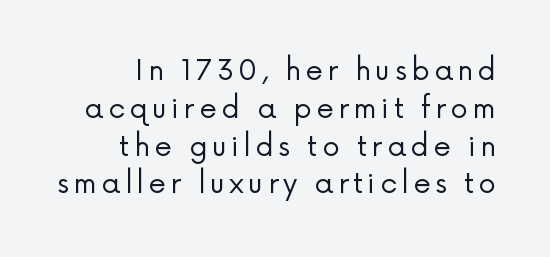
The space directly below the letters is spotless. Serifs: no, the terminals of the letterforms are clean. Think of a printed novel: that variable character pitch is what you see here. Evenly set lines give the paragraph a standard silhouette.
